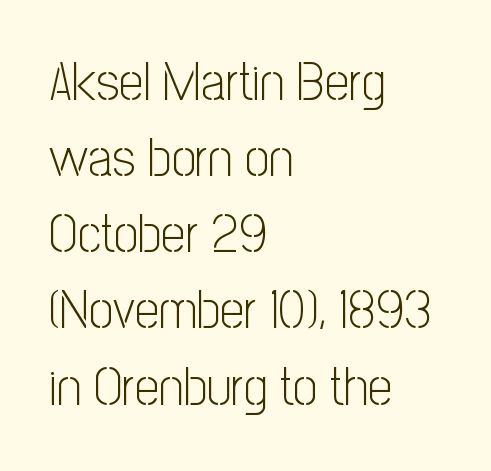
Q: Is the text bold? A: No.
Q: Is the text italic (slanted)? A: No, it is upright.
Q: Is the typeface a serif or a sans-serif typeface? A: Sans-serif.
Q: Is the text underlined? A: No.
Q: How is the paragraph aligned? A: Left-aligned.
Q: Is the spacing between letters normal or unusually wide? A: Normal.
Q: Is the spacing between lines tight, normal or loose? A: Normal.
Q: Width (condensed, normal, or wide)? A: Condensed.
Q: Stroke contrast? A: Low.
Q: x-height? A: Medium.
Q: Monospaced? A: No.
